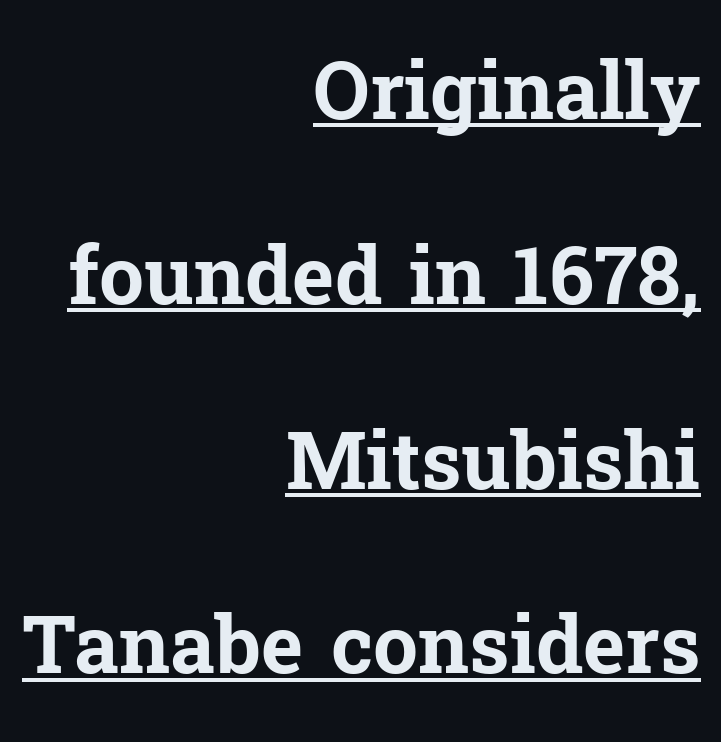
{"serif": "yes", "italic": "no", "bold": "yes", "weight": "bold", "width": "normal", "stroke_contrast": "low", "x_height": "medium", "monospaced": "no", "underline": "yes", "align": "right", "line_spacing": "loose", "line_spacing_ratio": 2.31, "letter_spacing": "normal", "letter_spacing_em": 0.0, "glyph_px": 80}
